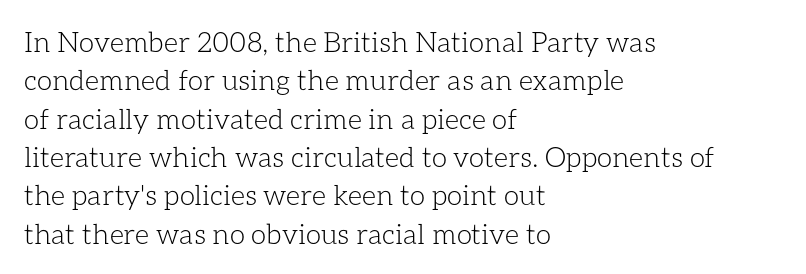
{"italic": "no", "bold": "no", "weight": "light", "width": "normal", "stroke_contrast": "low", "x_height": "medium", "monospaced": "no", "underline": "no", "align": "left", "line_spacing": "normal", "line_spacing_ratio": 1.37, "letter_spacing": "normal", "letter_spacing_em": 0.0, "glyph_px": 28}
